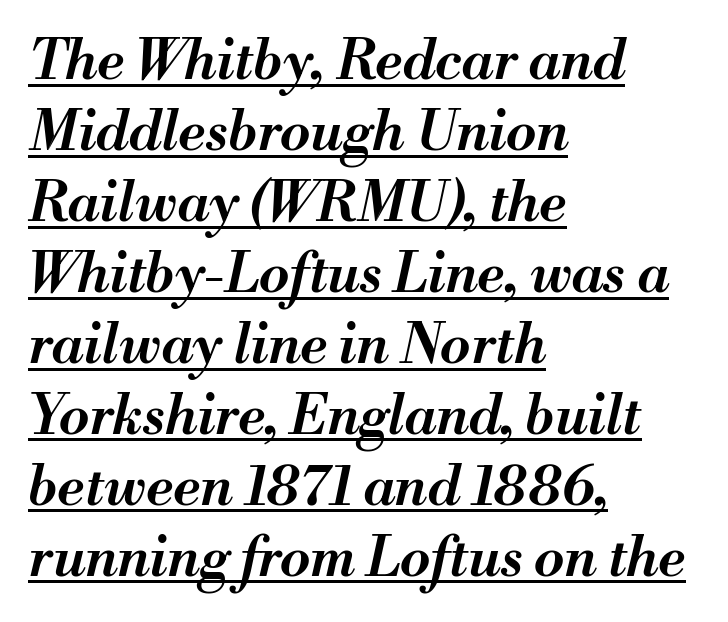
Is the type slanted? Yes — the strokes lean at a clear angle. The face used here is rendered with its standard letterfit. Varying glyph widths throughout — classic text-font behaviour. This block has exactly the height ordinary leading produces.
